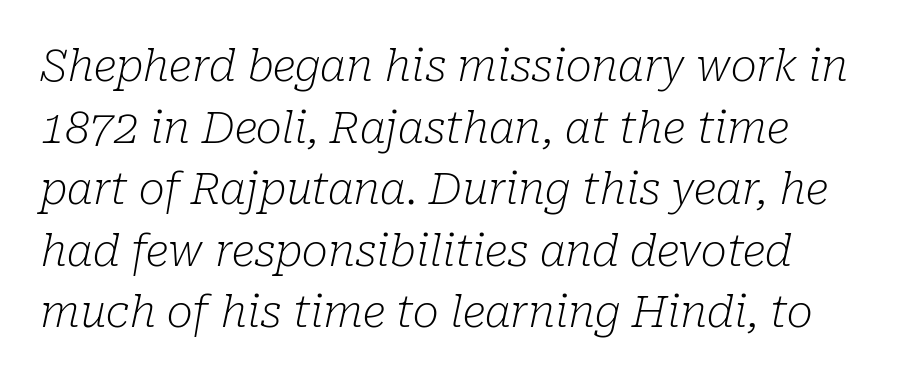
The leading is moderate, giving the passage an even texture. Character widths vary here, with narrow letters taking less room than wide ones. The space directly below the letters is spotless. The strokes are not fattened; the text isn't bold. Tracking value appears to be zero — textbook default spacing.
